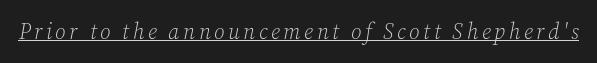
Observe the lean: these are italic letterforms. This rendering features underlined lettering. The passage shown is not bold in any degree.
